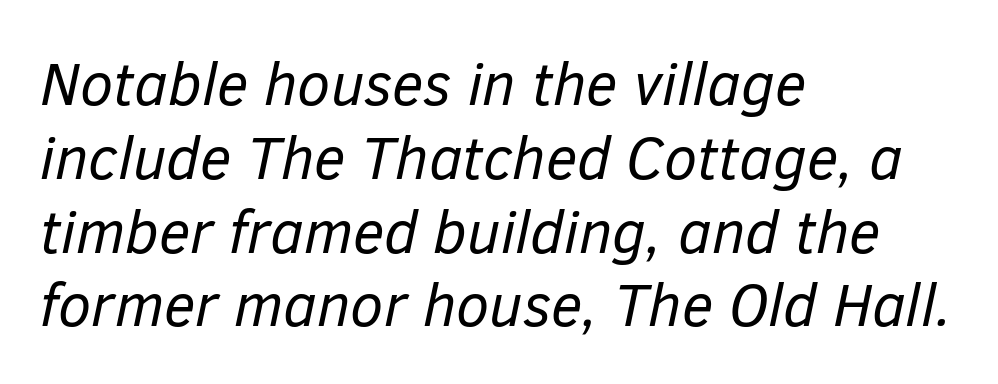
The image shows 60 px regular-weight type, italic (leaning right); set left-aligned, line spacing 1.23x, normal letter spacing, not underlined; low stroke contrast and a medium x-height.
